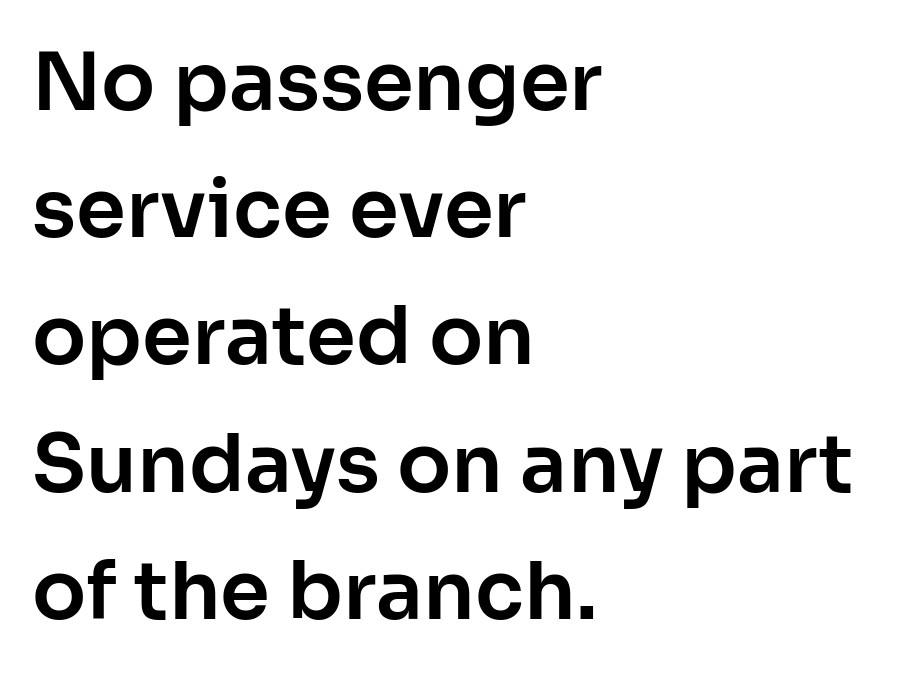
Alignment: flush left. The passage shown is typeset with a sans-serif family. The rendering uses natural spacing where letterforms have individual widths. Does the lettering tilt? It doesn't — this is upright. Observe the ordinary spacing: letters are neighbours, not strangers. A typesetter would call this leading conventional body-copy spacing.
